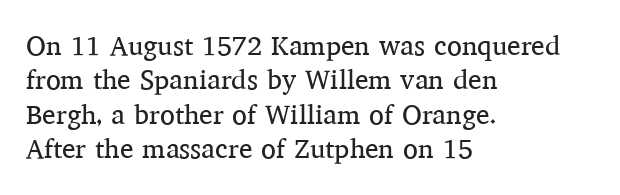
Q: Is the text bold? A: No.
Q: Is the text italic (slanted)? A: No, it is upright.
Q: Is the text underlined? A: No.
Q: How is the paragraph aligned? A: Left-aligned.
Q: Is the spacing between letters normal or unusually wide? A: Normal.
Q: Is the spacing between lines tight, normal or loose? A: Normal.
